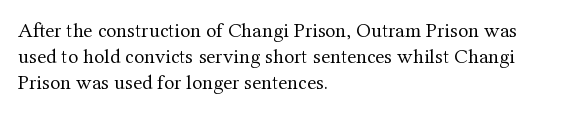
{"italic": "no", "bold": "no", "underline": "no", "align": "left", "line_spacing": "normal", "line_spacing_ratio": 1.25, "letter_spacing": "normal", "letter_spacing_em": 0.0, "glyph_px": 21}
